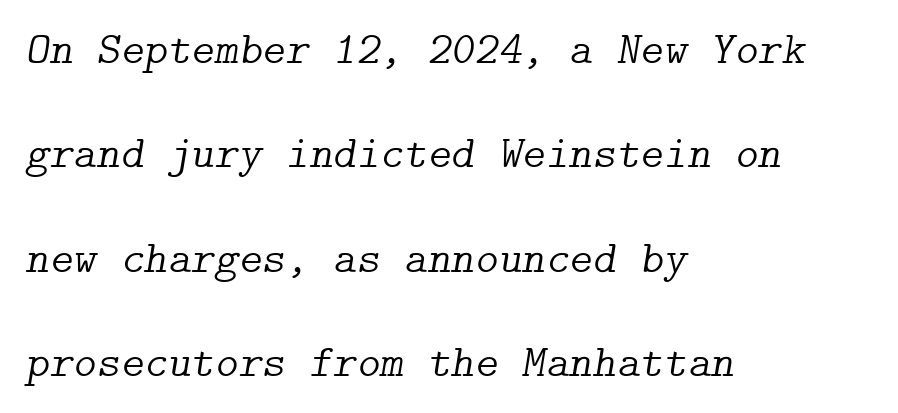
The area under the type is left untouched. Stems here are at most as thick as an everyday book face. Interline gaps are noticeably wide in this sample. The ragged edge is on the right, which tells us the setting is flush left. Inter-character spacing is left at the font's built-in metrics.
